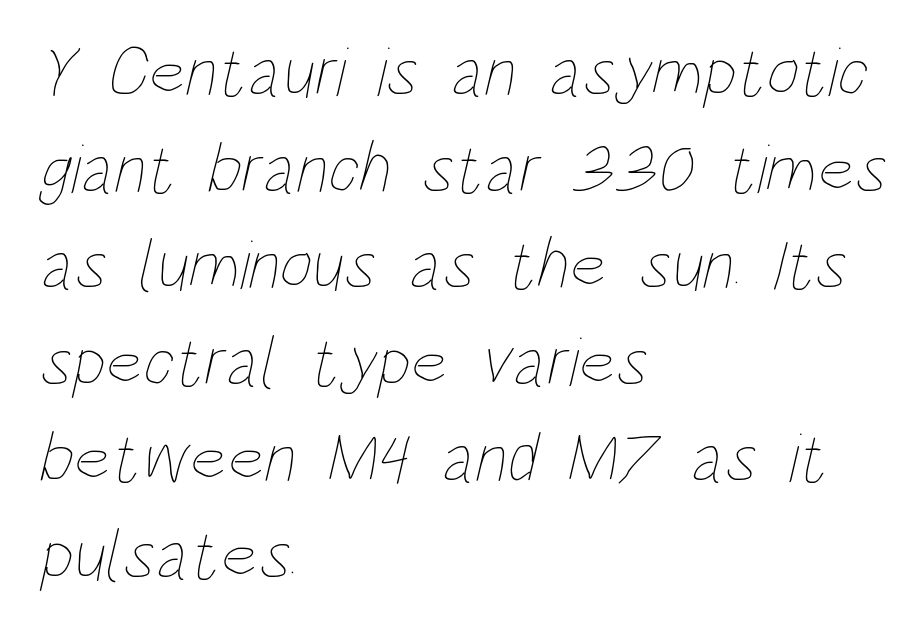
Q: Is the text bold? A: No.
Q: Is the text underlined? A: No.
Q: How is the paragraph aligned? A: Left-aligned.
Q: Is the spacing between letters normal or unusually wide? A: Normal.
Q: Is the spacing between lines tight, normal or loose? A: Normal.
Q: Width (condensed, normal, or wide)? A: Condensed.
Q: Stroke contrast? A: Low.
Q: x-height? A: Large.
Q: Monospaced? A: No.
